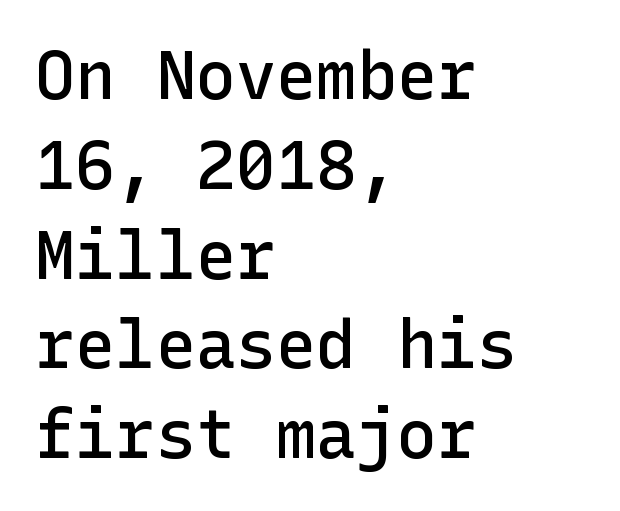
The image shows 67 px semibold sans-serif type, upright; set left-aligned, normal line spacing (1.34x), normal letter spacing, not underlined; low stroke contrast and a medium x-height.
